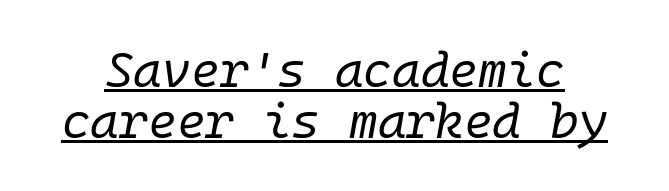
No chunkiness to these letters — they're not bold. Reading down the column, the eye jumps only a short way to each next line. The face used here appears with an underline applied. The letterforms sit shoulder to shoulder at normal distance. Designer's note — italics engaged.
